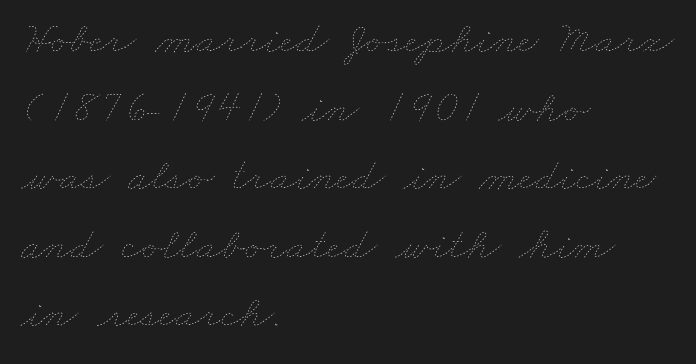
Glance below the letters and you will spot only blank space. The line texture is even and compact thanks to regular tracking. Stem width sits at or under what a default text font uses. A typesetter would call this proportional, since set widths differ per character. Regarding leading, the lines here are spaced in the standard way. Every row of glyphs begins at an identical x-position on the left.
